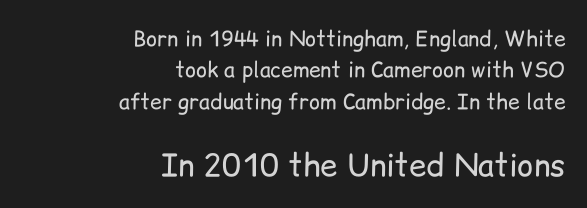
A light-to-regular cut is what we see here. Successive baselines arrive at the customary interval. Character widths vary here, with narrow letters taking less room than wide ones. The later block is typeset at a bigger size than the earlier block.
